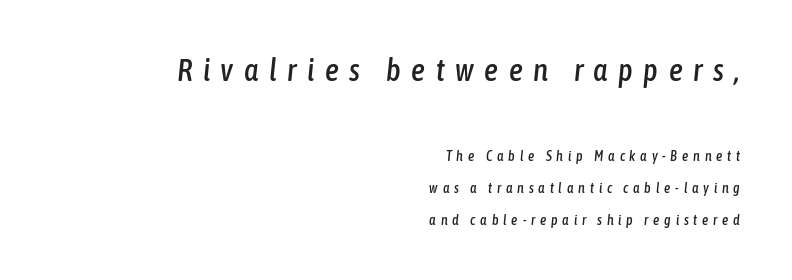
{"italic": "yes", "lean": "right", "slant_degrees": 6, "width": "condensed", "stroke_contrast": "low", "x_height": "medium", "monospaced": "no", "underline": "no", "align": "right", "line_spacing": "loose", "line_spacing_ratio": 2.27, "letter_spacing": "wide", "letter_spacing_em": 0.34, "larger_block": "first", "size_ratio": 2.21, "glyph_px": 31}
